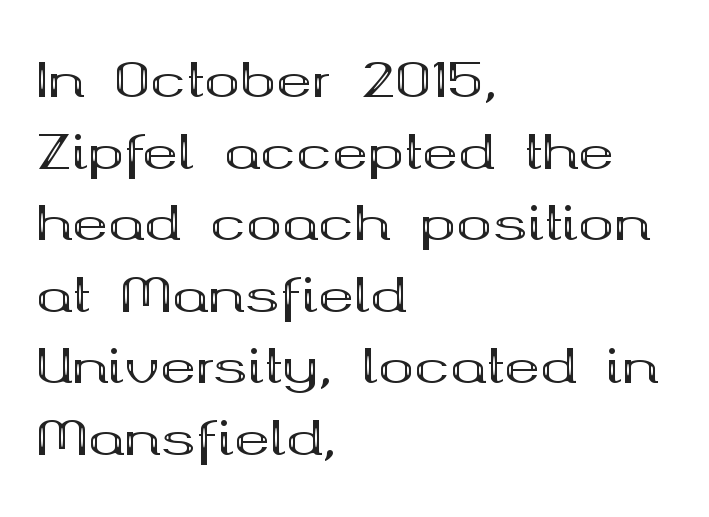
Q: Is the text bold? A: Yes.
Q: Is the text italic (slanted)? A: No, it is upright.
Q: Is the typeface a serif or a sans-serif typeface? A: Serif.
Q: Is the text underlined? A: No.
Q: How is the paragraph aligned? A: Left-aligned.
Q: Is the spacing between letters normal or unusually wide? A: Normal.
Q: Is the spacing between lines tight, normal or loose? A: Normal.
Q: Width (condensed, normal, or wide)? A: Wide.
Q: Stroke contrast? A: Medium.
Q: x-height? A: Medium.
Q: Monospaced? A: No.
